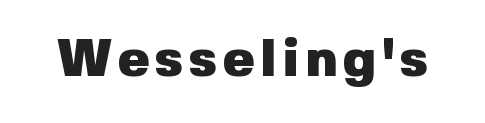
Q: Is the text bold? A: Yes.
Q: Is the text italic (slanted)? A: No, it is upright.
Q: Is the typeface a serif or a sans-serif typeface? A: Sans-serif.
Q: Is the text underlined? A: No.
Q: Width (condensed, normal, or wide)? A: Normal.
Q: Stroke contrast? A: Low.
Q: x-height? A: Medium.
Q: Monospaced? A: No.
